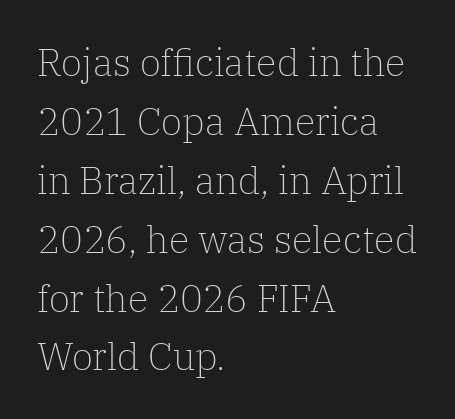
The image shows 38 px light serif type, upright; set left-aligned, normal line spacing (1.55x), normal letter spacing, not underlined; low stroke contrast and a medium x-height.
